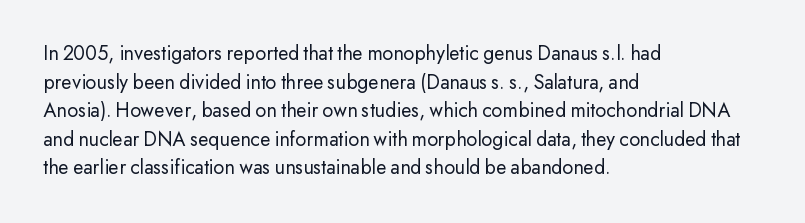
{"italic": "no", "bold": "no", "underline": "no", "align": "left", "line_spacing": "normal", "line_spacing_ratio": 1.36, "letter_spacing": "normal", "letter_spacing_em": 0.0, "glyph_px": 21}
